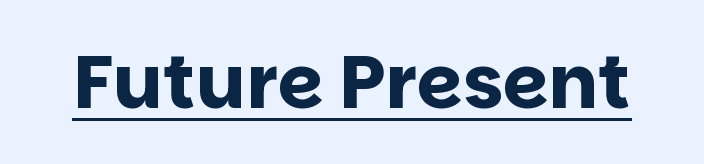
The image shows 74 px bold sans-serif type, upright; set normal letter spacing, underlined; low stroke contrast and a large x-height.
